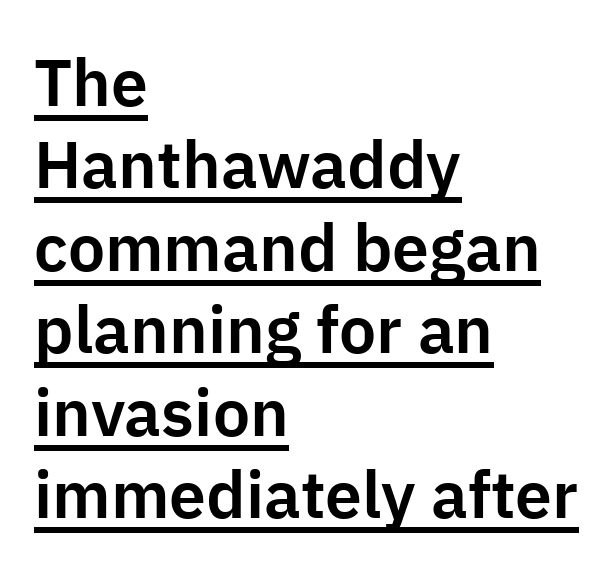
Ordinary non-slanted type is in use. The glyphs in this specimen are sans serif. The lines in this sample share a left origin and differ only in where they stop. A continuous stroke trails under the words, as in a hyperlink. This sample has the flowing, uneven cadence of proportional lettering. Vertical spacing — default.
